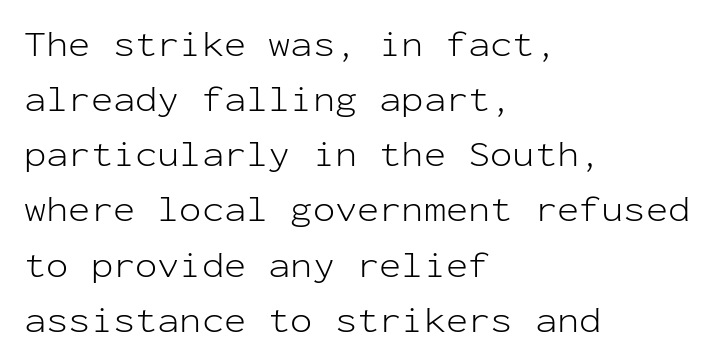
Q: Is the text bold? A: No.
Q: Is the text italic (slanted)? A: No, it is upright.
Q: Is the typeface a serif or a sans-serif typeface? A: Sans-serif.
Q: Is the text underlined? A: No.
Q: How is the paragraph aligned? A: Left-aligned.
Q: Is the spacing between letters normal or unusually wide? A: Normal.
Q: Is the spacing between lines tight, normal or loose? A: Normal.
Q: Width (condensed, normal, or wide)? A: Normal.
Q: Stroke contrast? A: Low.
Q: x-height? A: Medium.
Q: Monospaced? A: Yes.
